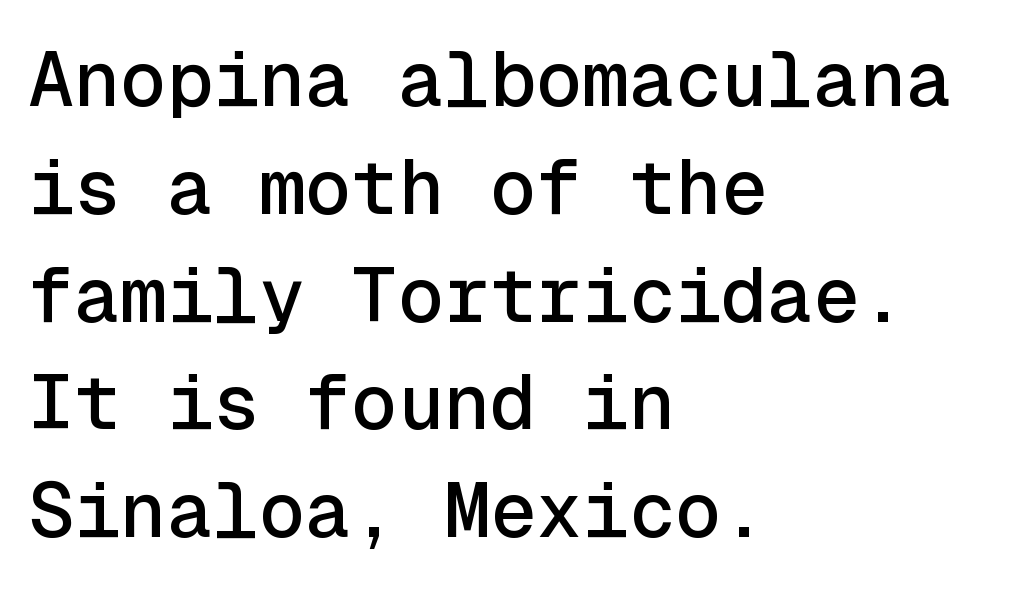
The image shows 77 px sans-serif type, upright, monospaced; set left-aligned, normal line spacing (1.4x), normal letter spacing, not underlined; a medium x-height.
